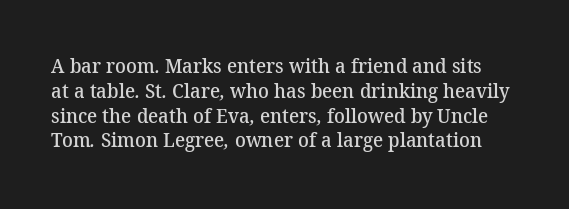
The image shows 20 px text type; set line spacing 1.24x, normal letter spacing, not underlined.
